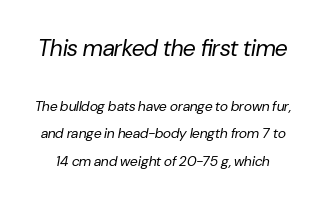
The image shows 23 px text type, italic (leaning right); set loose line spacing (1.97x), normal letter spacing, not underlined; the first (top) block is 1.64x larger.
